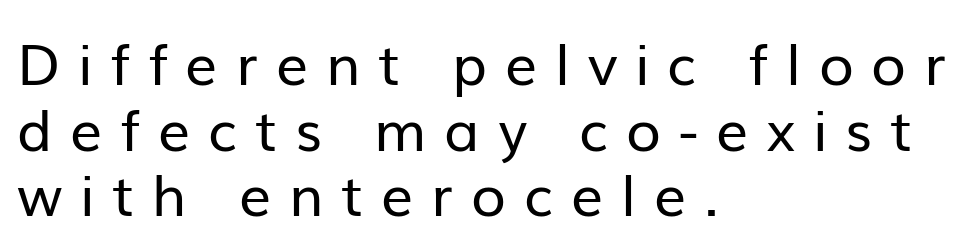
The image shows 57 px regular-weight sans-serif type, upright; set left-aligned, tight line spacing (1.15x), unusually wide letter spacing (+0.31 em), not underlined; low stroke contrast and a medium x-height.
